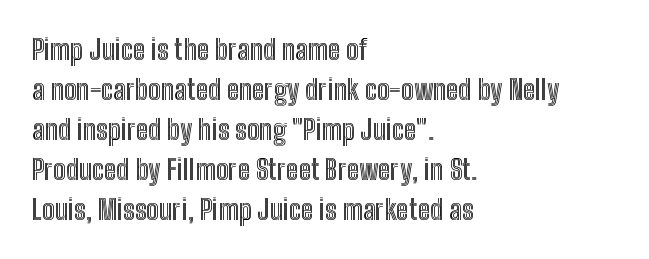
Q: Is the text italic (slanted)? A: No, it is upright.
Q: Is the text underlined? A: No.
Q: How is the paragraph aligned? A: Left-aligned.
Q: Is the spacing between letters normal or unusually wide? A: Normal.
Q: Is the spacing between lines tight, normal or loose? A: Normal.
Q: Width (condensed, normal, or wide)? A: Condensed.
Q: x-height? A: Medium.
Q: Monospaced? A: No.
